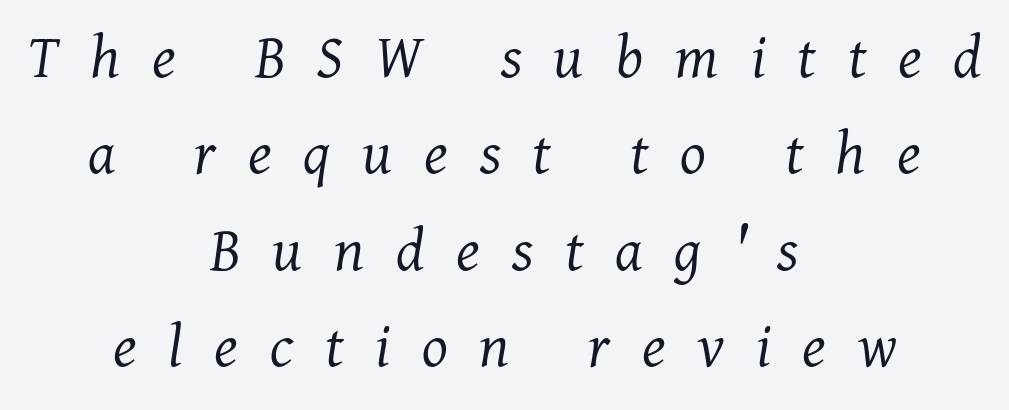
Q: Is the text bold? A: No.
Q: Is the text italic (slanted)? A: Yes, it leans right by about 11 degrees.
Q: Is the typeface a serif or a sans-serif typeface? A: Serif.
Q: Is the text underlined? A: No.
Q: How is the paragraph aligned? A: Centered.
Q: Is the spacing between letters normal or unusually wide? A: Unusually wide.
Q: Is the spacing between lines tight, normal or loose? A: Normal.
Q: Width (condensed, normal, or wide)? A: Normal.
Q: Stroke contrast? A: Medium.
Q: x-height? A: Medium.
Q: Monospaced? A: No.
